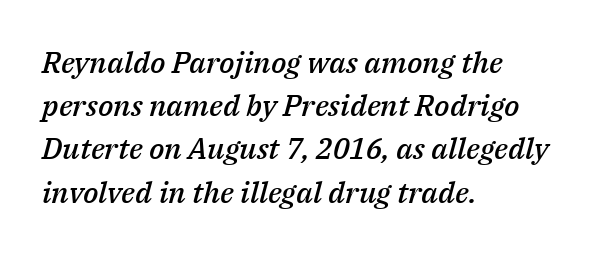
Q: Is the text bold? A: Semi-bold.
Q: Is the text italic (slanted)? A: Yes, it leans right by about 14 degrees.
Q: Is the text underlined? A: No.
Q: How is the paragraph aligned? A: Left-aligned.
Q: Is the spacing between letters normal or unusually wide? A: Normal.
Q: Is the spacing between lines tight, normal or loose? A: Normal.
Q: Width (condensed, normal, or wide)? A: Normal.
Q: Stroke contrast? A: Medium.
Q: x-height? A: Medium.
Q: Monospaced? A: No.
